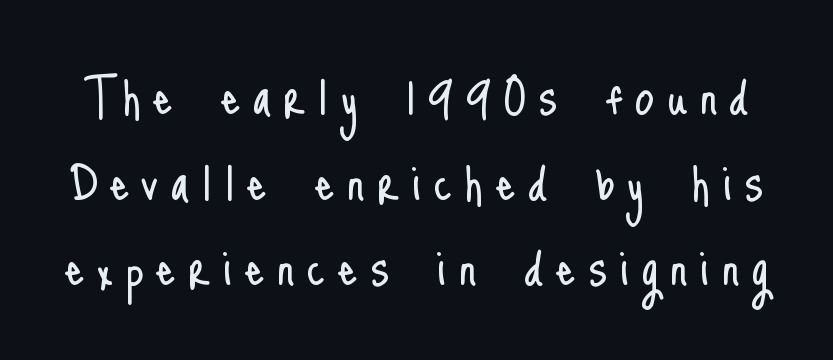
{"serif": "no", "italic": "no", "bold": "no", "weight": "light", "width": "condensed", "stroke_contrast": "low", "x_height": "small", "monospaced": "no", "underline": "no", "line_spacing": "normal", "line_spacing_ratio": 1.38, "letter_spacing": "wide", "letter_spacing_em": 0.2, "glyph_px": 62}
